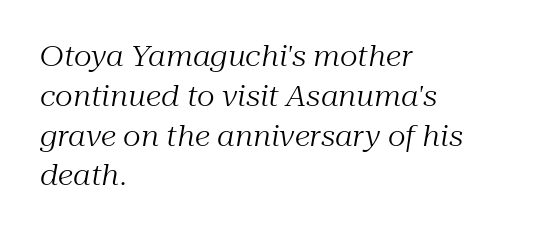
{"serif": "yes", "italic": "yes", "lean": "right", "slant_degrees": 10, "bold": "no", "weight": "regular", "width": "normal", "stroke_contrast": "medium", "x_height": "medium", "monospaced": "no", "underline": "no", "align": "left", "line_spacing": "normal", "line_spacing_ratio": 1.42, "letter_spacing": "normal", "letter_spacing_em": 0.0, "glyph_px": 28}
